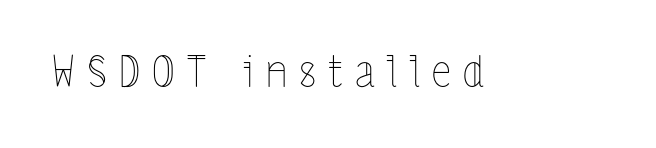
Q: Is the text bold? A: No.
Q: Is the text italic (slanted)? A: No, it is upright.
Q: Is the text underlined? A: No.
Q: Is the spacing between letters normal or unusually wide? A: Unusually wide.
Q: Width (condensed, normal, or wide)? A: Condensed.
Q: x-height? A: Medium.
Q: Monospaced? A: No.
